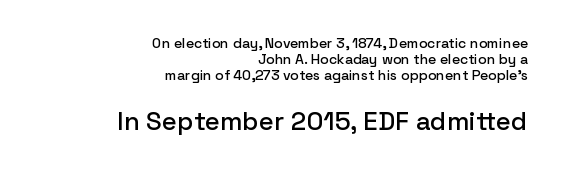
{"italic": "no", "underline": "no", "align": "right", "line_spacing_ratio": 1.16, "letter_spacing": "normal", "letter_spacing_em": 0.0, "larger_block": "second", "size_ratio": 1.86, "glyph_px": 26}
